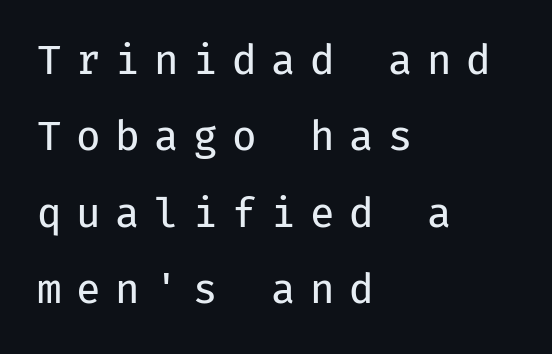
Q: Is the text bold? A: No.
Q: Is the text italic (slanted)? A: No, it is upright.
Q: Is the typeface a serif or a sans-serif typeface? A: Sans-serif.
Q: Is the text underlined? A: No.
Q: How is the paragraph aligned? A: Left-aligned.
Q: Is the spacing between letters normal or unusually wide? A: Unusually wide.
Q: Is the spacing between lines tight, normal or loose? A: Loose.
Q: Width (condensed, normal, or wide)? A: Normal.
Q: Stroke contrast? A: Low.
Q: x-height? A: Medium.
Q: Monospaced? A: Yes.
